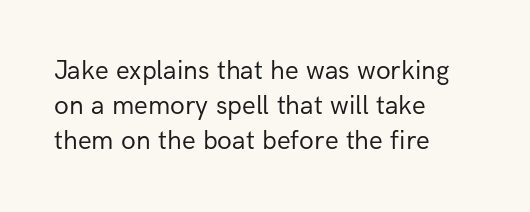
Q: Is the text bold? A: No.
Q: Is the text italic (slanted)? A: No, it is upright.
Q: Is the text underlined? A: No.
Q: How is the paragraph aligned? A: Left-aligned.
Q: Is the spacing between letters normal or unusually wide? A: Normal.
Q: Is the spacing between lines tight, normal or loose? A: Normal.
